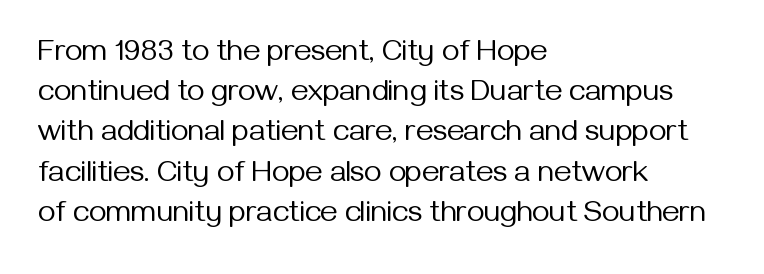
The image shows 30 px regular-weight sans-serif type, upright; set left-aligned, normal line spacing (1.34x), normal letter spacing, not underlined; medium stroke contrast and a medium x-height.
